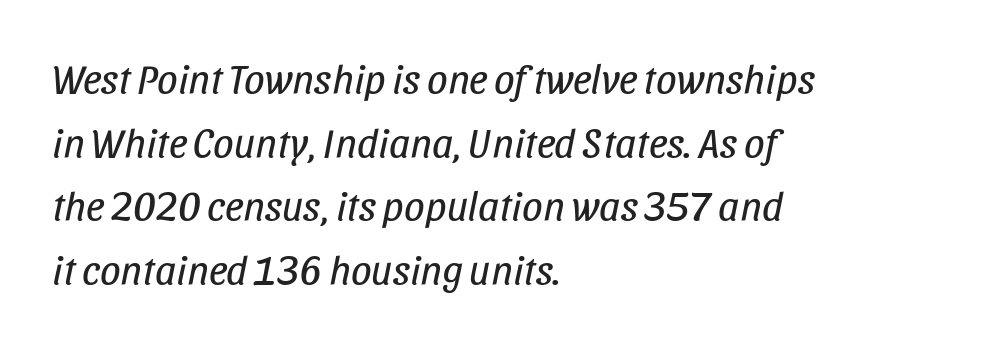
{"italic": "yes", "lean": "right", "slant_degrees": 11, "bold": "no", "weight": "regular", "width": "condensed", "stroke_contrast": "low", "x_height": "large", "monospaced": "no", "underline": "no", "align": "left", "line_spacing": "normal", "line_spacing_ratio": 1.55, "letter_spacing": "normal", "letter_spacing_em": 0.0, "glyph_px": 41}
